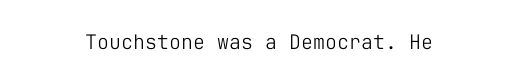
Q: Is the text bold? A: No.
Q: Is the text italic (slanted)? A: No, it is upright.
Q: Is the text underlined? A: No.
Q: Is the spacing between letters normal or unusually wide? A: Normal.
